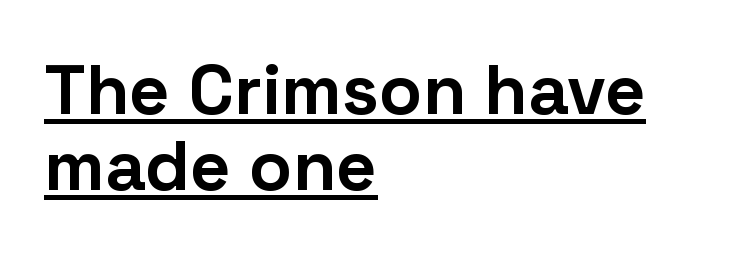
{"serif": "no", "italic": "no", "bold": "yes", "weight": "bold", "width": "normal", "stroke_contrast": "low", "x_height": "medium", "monospaced": "no", "underline": "yes", "align": "left", "line_spacing": "tight", "line_spacing_ratio": 1.07, "letter_spacing": "normal", "letter_spacing_em": 0.0, "glyph_px": 71}
